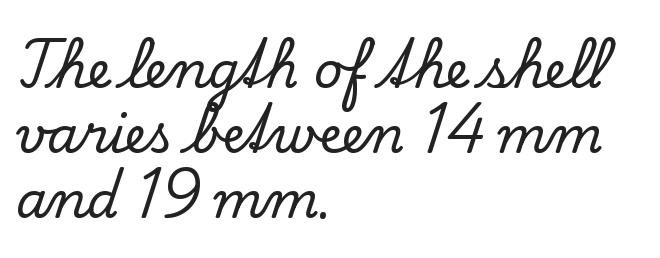
The image shows 50 px serif type; set left-aligned, normal line spacing (1.3x), normal letter spacing, not underlined; low stroke contrast and a small x-height.
